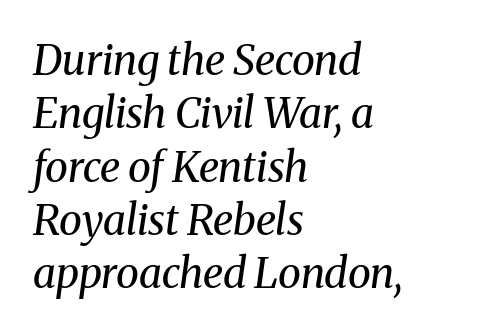
Q: Is the text bold? A: No.
Q: Is the text italic (slanted)? A: Yes, it leans right by about 8 degrees.
Q: Is the typeface a serif or a sans-serif typeface? A: Serif.
Q: Is the text underlined? A: No.
Q: How is the paragraph aligned? A: Left-aligned.
Q: Is the spacing between letters normal or unusually wide? A: Normal.
Q: Is the spacing between lines tight, normal or loose? A: Normal.
Q: Width (condensed, normal, or wide)? A: Normal.
Q: Stroke contrast? A: Medium.
Q: x-height? A: Medium.
Q: Monospaced? A: No.
